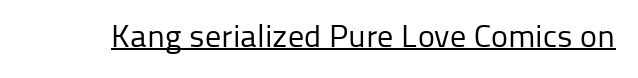
The image shows 32 px regular-weight sans-serif type, upright; set normal letter spacing, underlined; low stroke contrast and a medium x-height.
